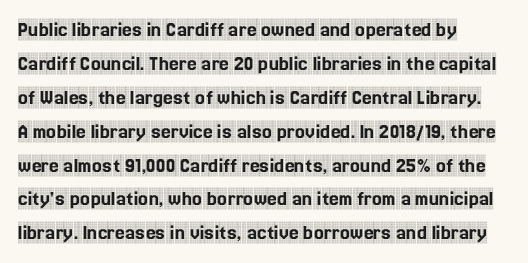
Q: Is the text italic (slanted)? A: No, it is upright.
Q: Is the text underlined? A: No.
Q: How is the paragraph aligned? A: Left-aligned.
Q: Is the spacing between letters normal or unusually wide? A: Normal.
Q: Is the spacing between lines tight, normal or loose? A: Normal.
